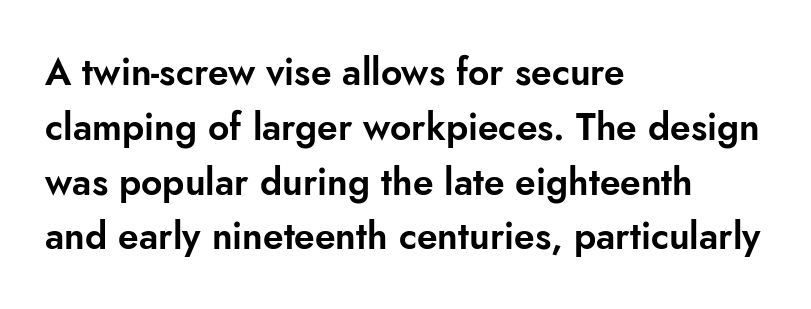
Q: Is the text italic (slanted)? A: No, it is upright.
Q: Is the typeface a serif or a sans-serif typeface? A: Sans-serif.
Q: Is the text underlined? A: No.
Q: How is the paragraph aligned? A: Left-aligned.
Q: Is the spacing between letters normal or unusually wide? A: Normal.
Q: Is the spacing between lines tight, normal or loose? A: Normal.
Q: Width (condensed, normal, or wide)? A: Normal.
Q: Stroke contrast? A: Low.
Q: x-height? A: Small.
Q: Monospaced? A: No.
